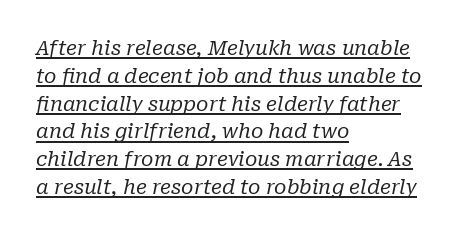
Horizontal alignment here is leftward, the default for most running prose. The lettering is marked with a stroke running underneath it. Reading down the column, the eye jumps a familiar distance to each next line. Stroke thickness stays within the range of a standard reading face or lighter.
